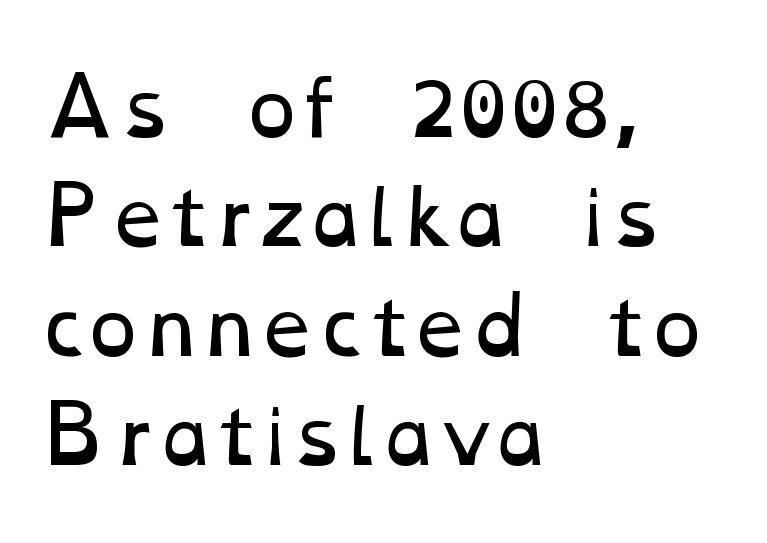
{"bold": "no", "weight": "regular", "width": "wide", "stroke_contrast": "low", "x_height": "medium", "monospaced": "no", "underline": "no", "align": "left", "line_spacing": "normal", "line_spacing_ratio": 1.42, "letter_spacing": "normal", "letter_spacing_em": 0.0, "glyph_px": 77}
